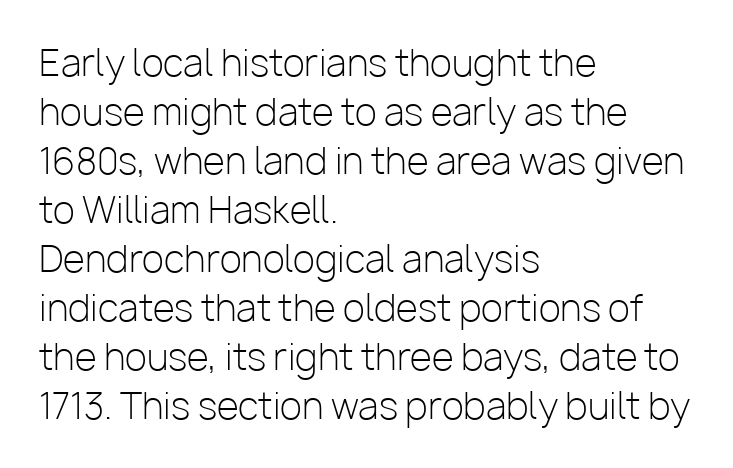
{"serif": "no", "italic": "no", "bold": "no", "weight": "light", "width": "normal", "stroke_contrast": "low", "x_height": "medium", "monospaced": "no", "underline": "no", "align": "left", "line_spacing": "normal", "line_spacing_ratio": 1.36, "letter_spacing": "normal", "letter_spacing_em": 0.0, "glyph_px": 36}
